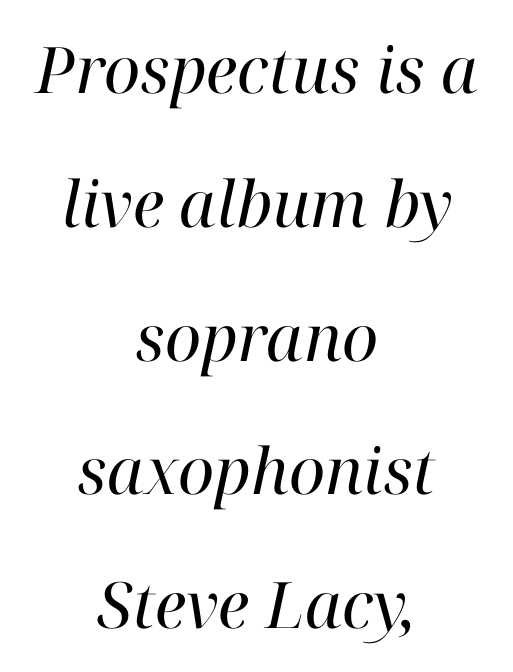
Q: Is the text bold? A: No.
Q: Is the text italic (slanted)? A: Yes, it leans right by about 12 degrees.
Q: Is the typeface a serif or a sans-serif typeface? A: Serif.
Q: Is the text underlined? A: No.
Q: How is the paragraph aligned? A: Centered.
Q: Is the spacing between letters normal or unusually wide? A: Normal.
Q: Is the spacing between lines tight, normal or loose? A: Loose.
Q: Width (condensed, normal, or wide)? A: Normal.
Q: Stroke contrast? A: High.
Q: x-height? A: Medium.
Q: Monospaced? A: No.
